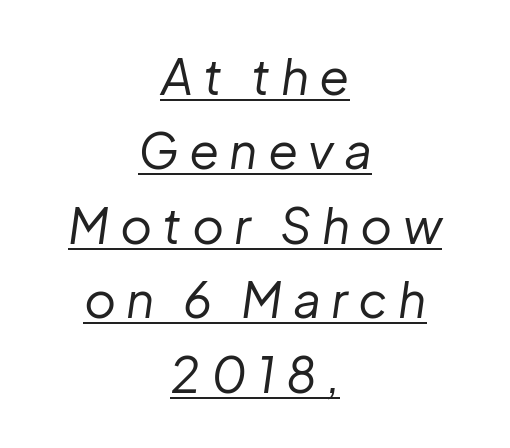
Q: Is the text bold? A: No.
Q: Is the text italic (slanted)? A: Yes, it leans right by about 8 degrees.
Q: Is the text underlined? A: Yes.
Q: How is the paragraph aligned? A: Centered.
Q: Is the spacing between letters normal or unusually wide? A: Unusually wide.
Q: Is the spacing between lines tight, normal or loose? A: Normal.
Q: Width (condensed, normal, or wide)? A: Normal.
Q: Stroke contrast? A: Low.
Q: x-height? A: Medium.
Q: Monospaced? A: No.
